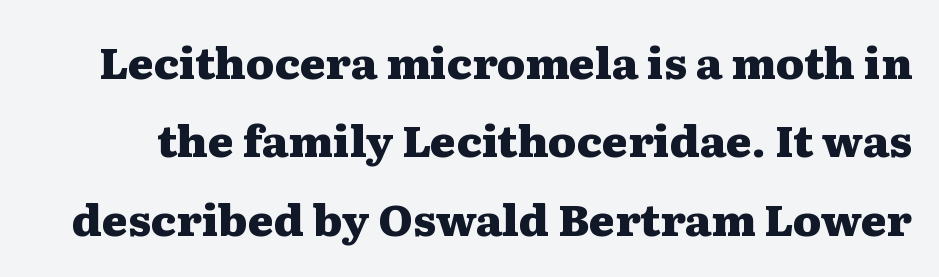
{"serif": "yes", "italic": "no", "bold": "yes", "weight": "heavy", "width": "wide", "stroke_contrast": "medium", "x_height": "medium", "monospaced": "no", "underline": "no", "line_spacing_ratio": 1.78, "letter_spacing": "normal", "letter_spacing_em": 0.0, "glyph_px": 44}
